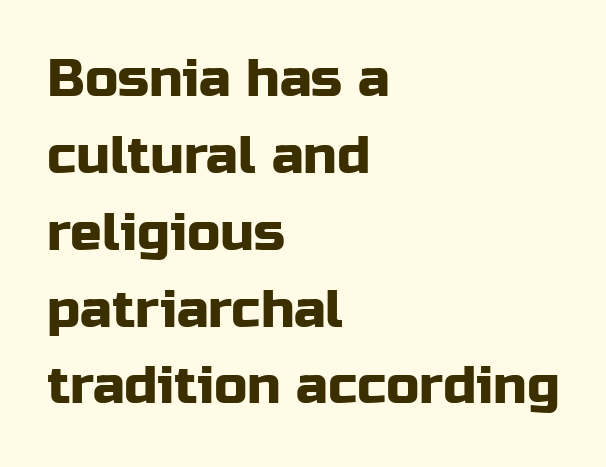
Q: Is the text italic (slanted)? A: No, it is upright.
Q: Is the typeface a serif or a sans-serif typeface? A: Sans-serif.
Q: Is the text underlined? A: No.
Q: How is the paragraph aligned? A: Left-aligned.
Q: Is the spacing between letters normal or unusually wide? A: Normal.
Q: Is the spacing between lines tight, normal or loose? A: Normal.
Q: Width (condensed, normal, or wide)? A: Normal.
Q: Stroke contrast? A: Low.
Q: x-height? A: Medium.
Q: Monospaced? A: No.
